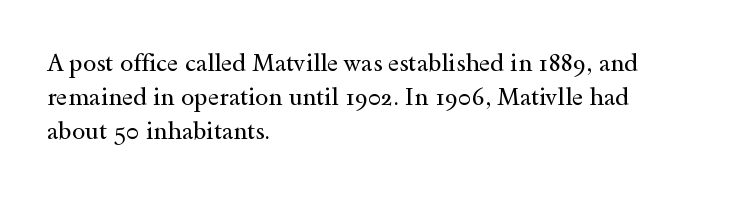
Just letters on the line, the space beneath them empty. The lines sit at an ordinary, default distance from one another. Reading down the block, your eye returns to a fixed left position each line. Think standard paragraph weight, or any step lighter than that.
